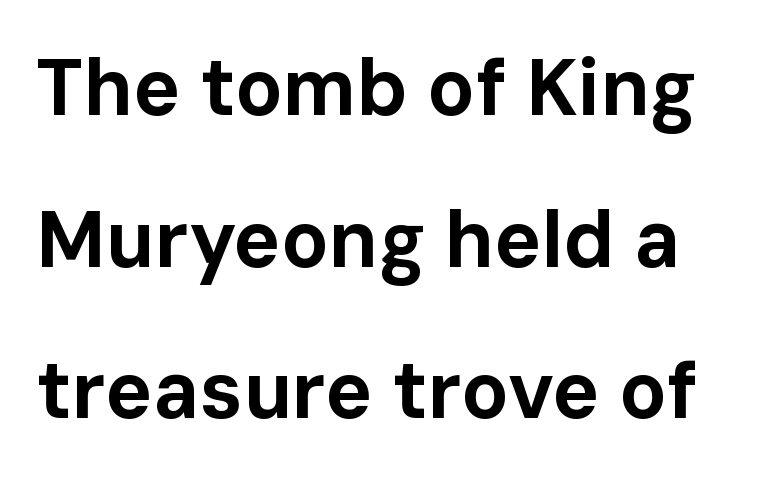
{"serif": "no", "italic": "no", "bold": "yes", "weight": "bold", "width": "normal", "stroke_contrast": "low", "x_height": "medium", "monospaced": "no", "underline": "no", "line_spacing": "loose", "line_spacing_ratio": 1.92, "letter_spacing": "normal", "letter_spacing_em": 0.0, "glyph_px": 79}
